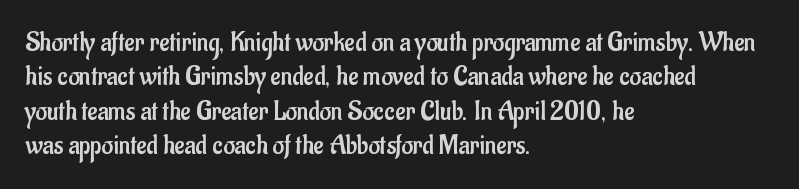
All the whitespace from short lines collects on the right. Tracking here is standard; glyphs follow each other at the usual distance. You can tell from the bare stems that sans-serif type was used. Rendered with straight, roman letterforms. On a weight scale, this lands at 450 or below.
